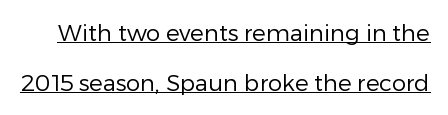
Q: Is the text bold? A: No.
Q: Is the text italic (slanted)? A: No, it is upright.
Q: Is the text underlined? A: Yes.
Q: Is the spacing between letters normal or unusually wide? A: Normal.
Q: Is the spacing between lines tight, normal or loose? A: Loose.
